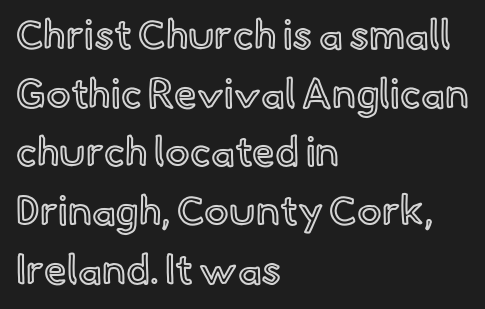
{"italic": "no", "width": "normal", "x_height": "small", "monospaced": "no", "underline": "no", "align": "left", "line_spacing": "normal", "line_spacing_ratio": 1.43, "letter_spacing": "normal", "letter_spacing_em": 0.0, "glyph_px": 41}
